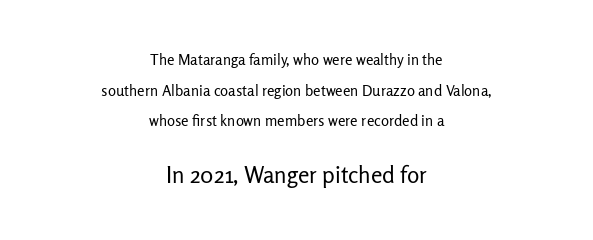
The image shows 23 px text type, upright; set centered, loose line spacing (2.04x), normal letter spacing, not underlined; the second (bottom) block is 1.53x larger.
